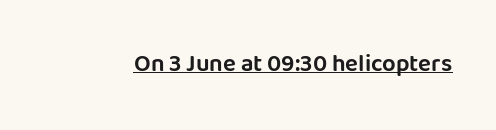
Default kerning and tracking; the words read as compact shapes. Notice how the stems are strictly vertical — no italics here. The glyphs are accompanied by a horizontal stroke just below them.
